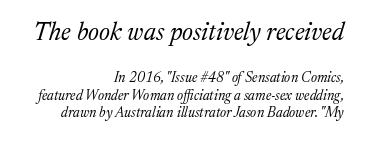
Every character sits at an angle, as italics do. The foot of each line stays bare and open. Between these two stacked blocks, the higher one wins on size. Inter-character spacing is left at the font's built-in metrics.
